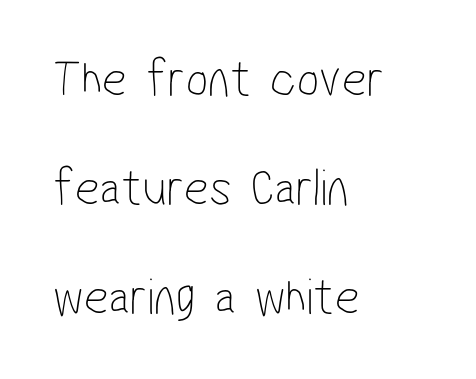
The image shows 53 px thin, condensed sans-serif type; set left-aligned, loose line spacing (2.06x), normal letter spacing, not underlined; low stroke contrast and a medium x-height.
